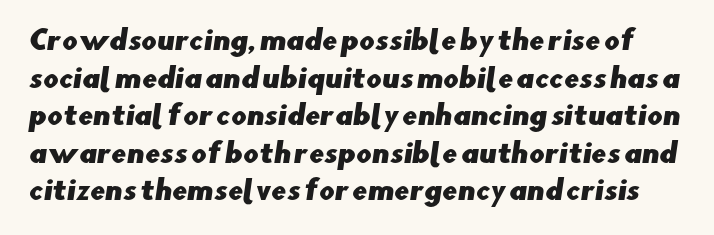
The image shows 27 px text type; set normal line spacing (1.39x), normal letter spacing, not underlined.
